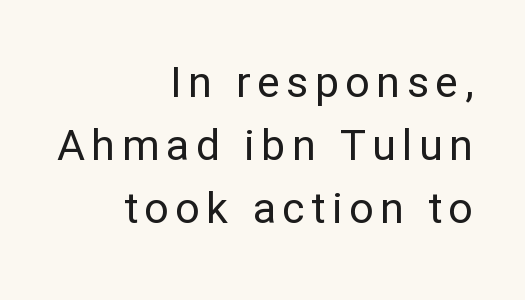
{"serif": "no", "italic": "no", "bold": "no", "weight": "regular", "width": "normal", "stroke_contrast": "low", "x_height": "medium", "monospaced": "no", "underline": "no", "align": "right", "line_spacing": "normal", "line_spacing_ratio": 1.47, "glyph_px": 43}
